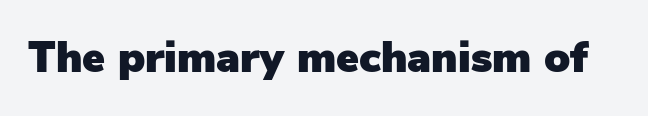
{"serif": "no", "italic": "no", "width": "normal", "stroke_contrast": "low", "x_height": "medium", "monospaced": "no", "underline": "no", "letter_spacing": "normal", "letter_spacing_em": 0.0, "glyph_px": 43}
